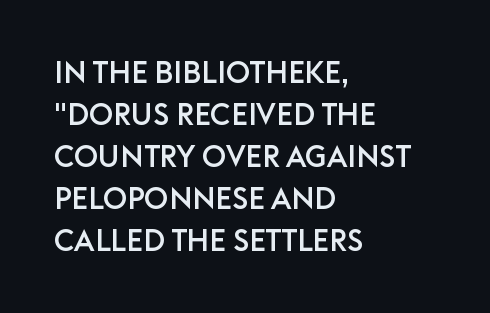
The image shows 30 px sans-serif type, upright; set left-aligned, normal line spacing (1.4x), normal letter spacing, not underlined; low stroke contrast and a large x-height.
